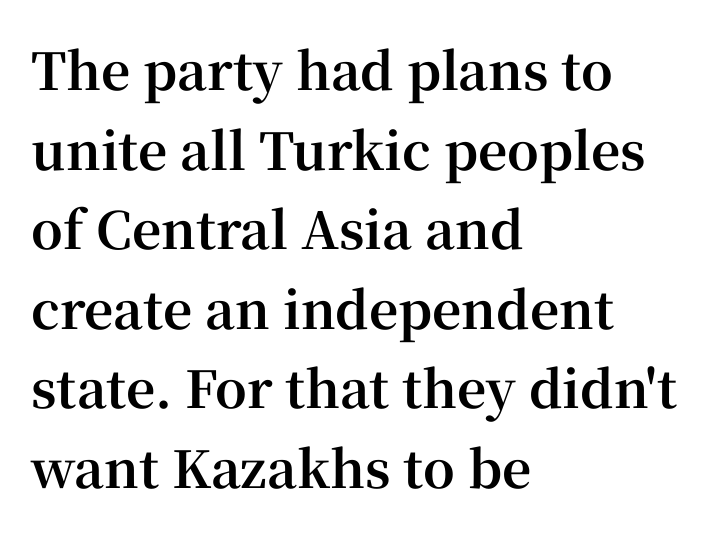
{"serif": "yes", "italic": "no", "bold": "yes", "weight": "bold", "width": "normal", "stroke_contrast": "high", "x_height": "medium", "monospaced": "no", "underline": "no", "align": "left", "line_spacing": "normal", "line_spacing_ratio": 1.56, "letter_spacing": "normal", "letter_spacing_em": 0.0, "glyph_px": 51}
